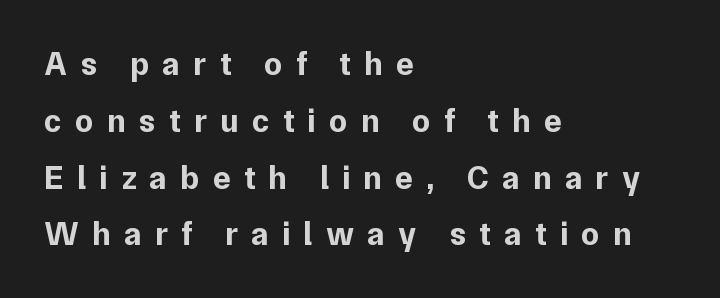
{"serif": "no", "italic": "no", "bold": "yes", "weight": "bold", "width": "normal", "stroke_contrast": "low", "x_height": "medium", "monospaced": "no", "underline": "no", "align": "left", "line_spacing_ratio": 1.72, "letter_spacing": "wide", "letter_spacing_em": 0.4, "glyph_px": 33}
